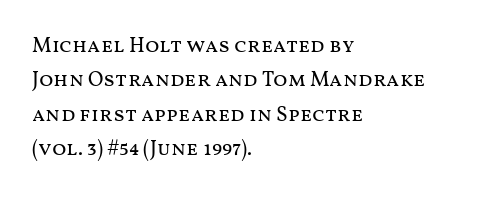
Leading: standard. Think standard paragraph weight, or any step lighter than that. The lines in this sample share a left origin and differ only in where they stop. Posture: vertical.
